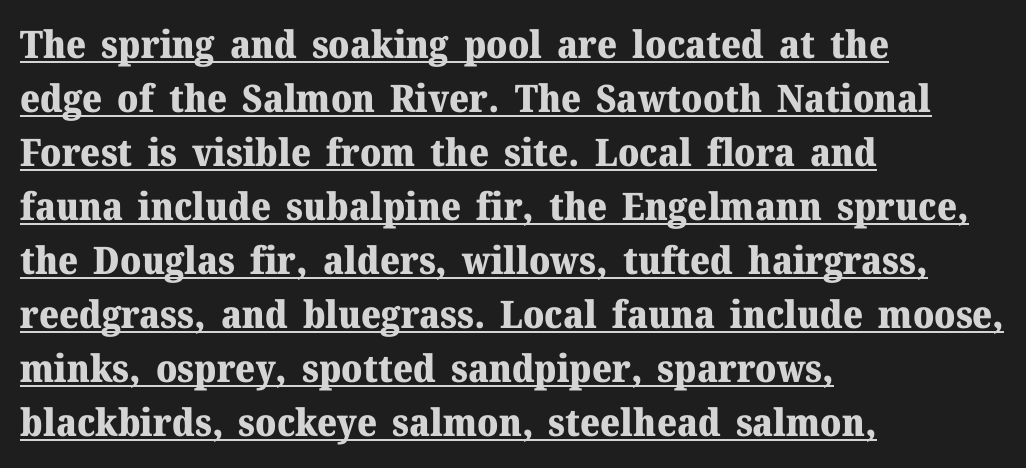
{"serif": "yes", "italic": "no", "bold": "yes", "weight": "heavy", "width": "normal", "stroke_contrast": "medium", "x_height": "medium", "monospaced": "no", "underline": "yes", "align": "left", "line_spacing": "normal", "line_spacing_ratio": 1.42, "letter_spacing": "normal", "letter_spacing_em": 0.0, "glyph_px": 38}
